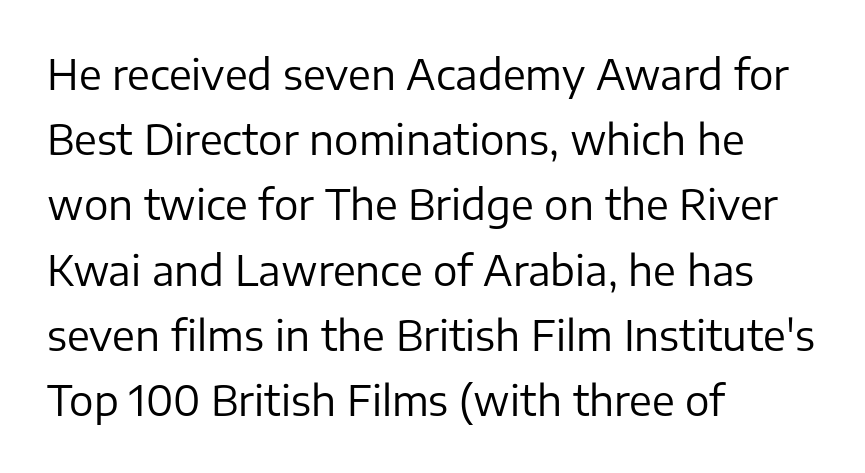
The image shows 41 px regular-weight sans-serif type, upright; set left-aligned, normal line spacing (1.59x), normal letter spacing, not underlined; low stroke contrast and a medium x-height.
